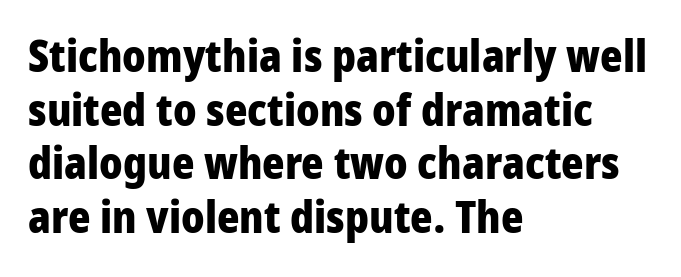
{"serif": "no", "italic": "no", "bold": "yes", "weight": "heavy", "width": "condensed", "stroke_contrast": "low", "x_height": "large", "monospaced": "no", "underline": "no", "align": "left", "line_spacing": "normal", "line_spacing_ratio": 1.25, "letter_spacing": "normal", "letter_spacing_em": 0.0, "glyph_px": 43}
